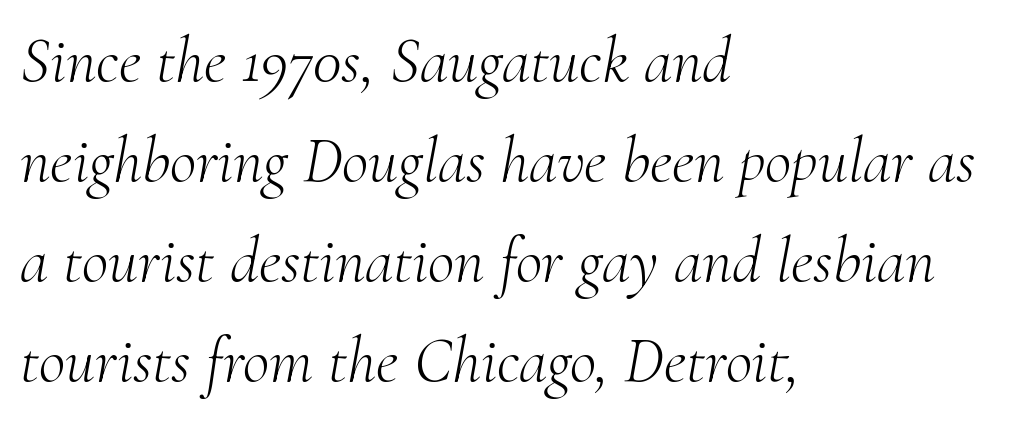
{"serif": "yes", "italic": "yes", "lean": "right", "slant_degrees": 10, "bold": "no", "weight": "light", "width": "normal", "stroke_contrast": "medium", "x_height": "small", "monospaced": "no", "underline": "no", "align": "left", "line_spacing": "normal", "line_spacing_ratio": 1.54, "letter_spacing": "normal", "letter_spacing_em": 0.0, "glyph_px": 65}
